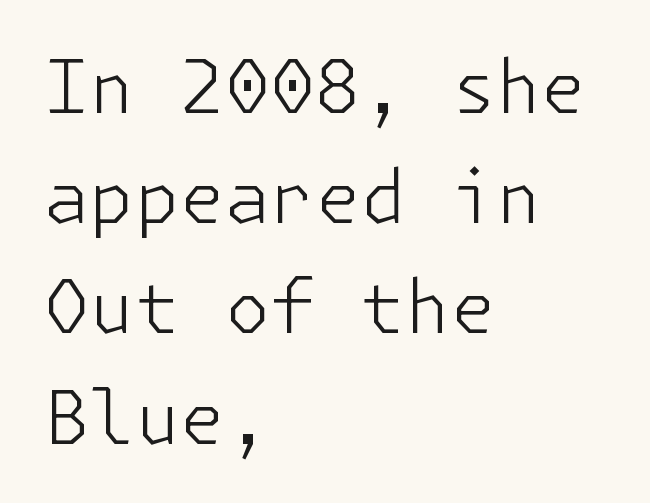
The lines sit at an ordinary, default distance from one another. Has an underline been added? It has not. It's the straight-up-and-down kind of type. The compositor pushed each line to the left boundary. Weight class: somewhere from thin through regular.
